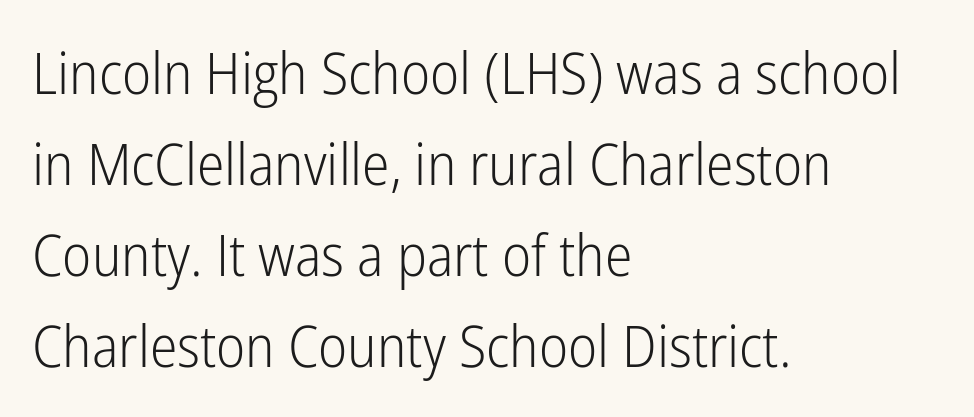
The image shows 58 px light, condensed sans-serif type, upright; set left-aligned, normal line spacing (1.57x), normal letter spacing, not underlined; low stroke contrast and a medium x-height.
